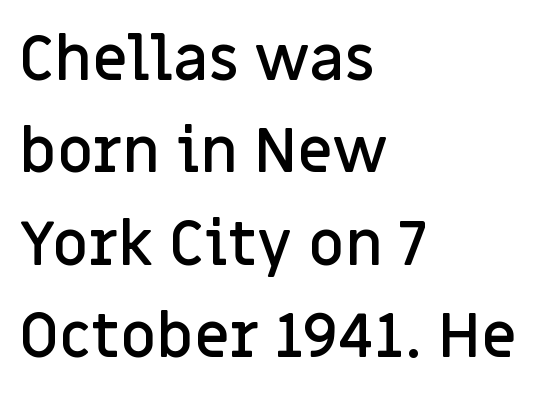
The font family rendered here belongs to the sans-serif group. It's the straight-up-and-down kind of type. Does the weight exceed regular? Yes, but only to semibold. Plain, unruled lines of type. These lines keep a tight, regular rhythm from letter to letter.
